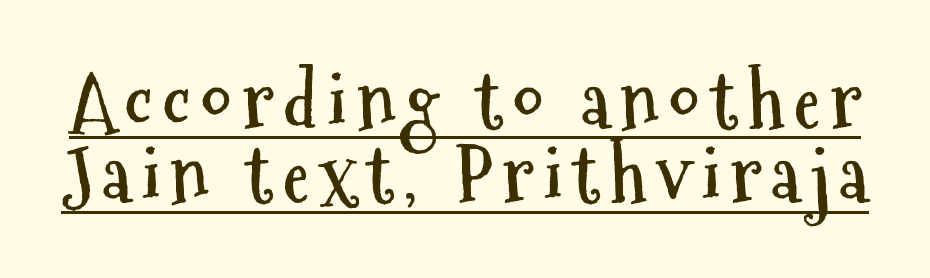
Look at the bottom of the vertical strokes: they stop flat, with no serifs. The strokes are fattened all the way to bold. Underlining? Definitely there. Honestly, the rows look squashed on top of each other. The face used here is proportionally spaced, like ordinary book or web type. The lettering stays uniformly vertical, giving the passage a roman look.
